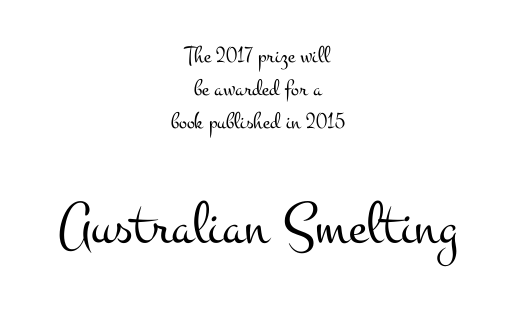
{"bold": "no", "weight": "light", "width": "wide", "stroke_contrast": "medium", "x_height": "small", "monospaced": "no", "underline": "no", "align": "center", "line_spacing": "normal", "line_spacing_ratio": 1.37, "letter_spacing": "normal", "letter_spacing_em": 0.0, "larger_block": "second", "size_ratio": 2.54, "glyph_px": 61}
